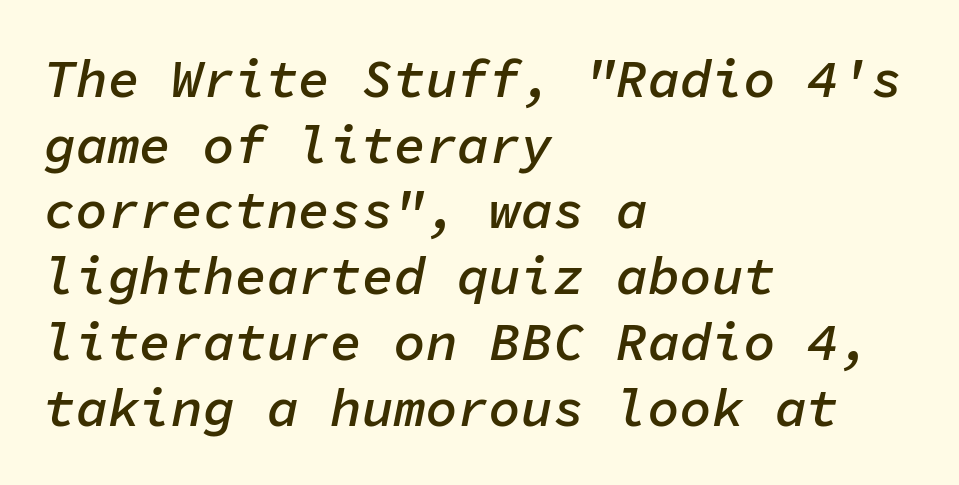
{"italic": "yes", "lean": "right", "slant_degrees": 11, "bold": "semi", "weight": "semibold", "width": "normal", "stroke_contrast": "low", "x_height": "medium", "monospaced": "yes", "underline": "no", "align": "left", "line_spacing_ratio": 1.24, "letter_spacing": "normal", "letter_spacing_em": 0.0, "glyph_px": 53}
